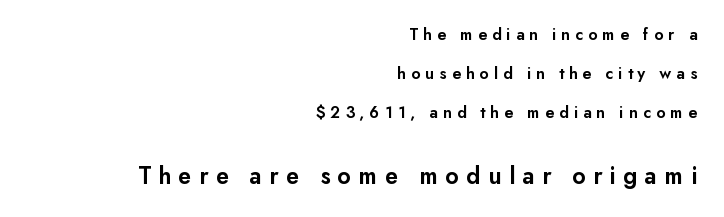
Q: Is the text bold? A: Semi-bold.
Q: Is the text italic (slanted)? A: No, it is upright.
Q: Is the text underlined? A: No.
Q: How is the paragraph aligned? A: Right-aligned.
Q: Is the spacing between letters normal or unusually wide? A: Unusually wide.
Q: Is the spacing between lines tight, normal or loose? A: Loose.
Q: Which block of text is set in a larger size, the first (top) or the second (bottom)? A: The second (bottom) one.
